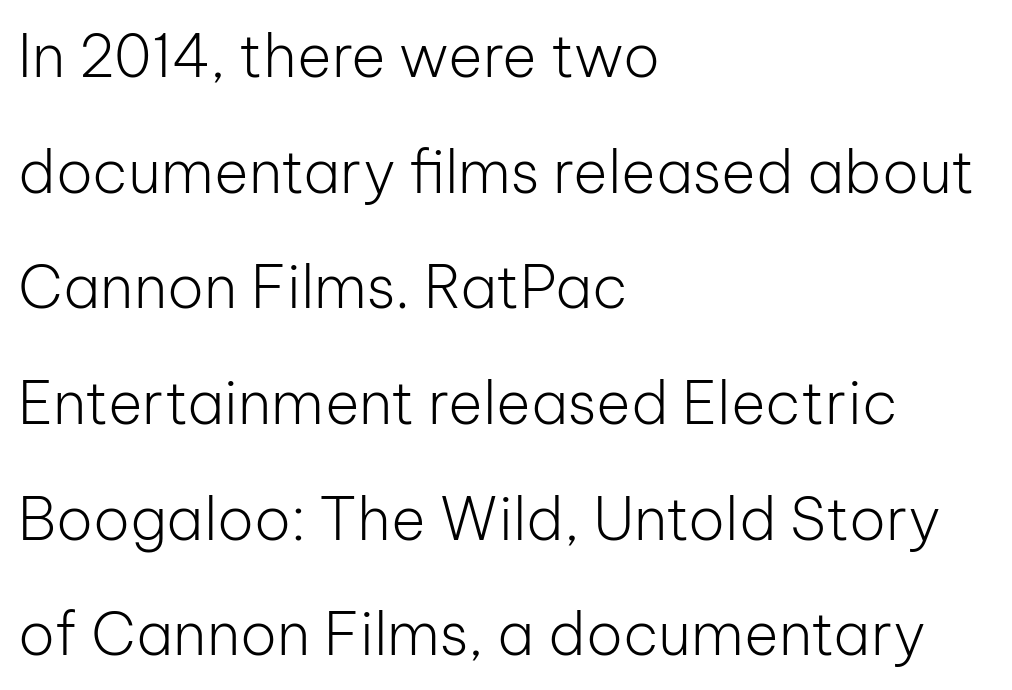
The image shows 59 px light sans-serif type, upright; set left-aligned, loose line spacing (1.96x), normal letter spacing, not underlined; low stroke contrast and a medium x-height.
